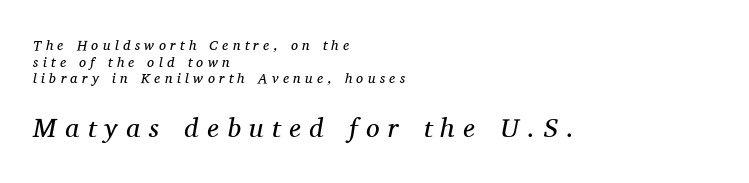
The face used here is rendered with a markedly widened letterfit. The gap between lines stays unmarked. These lines were composed using italics. These glyphs show unthickened strokes, regular width or finer. A student would call this left alignment; a typographer would say flush left, rag right. The emphasis by scale lands on block number two, below.
